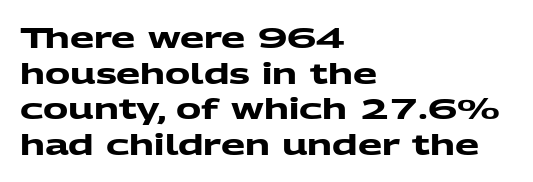
Regarding serifs, this sample does without them. Here the designer chose a conventional face with non-uniform glyph widths. These lines are set flush left with a ragged right edge. Underline: absent. The horizontal fit of the characters is conventional and even.
